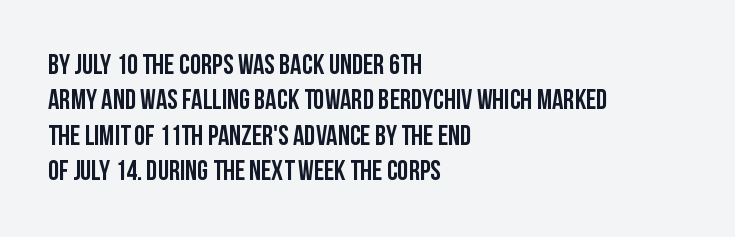
{"serif": "no", "italic": "no", "width": "condensed", "stroke_contrast": "low", "x_height": "large", "monospaced": "no", "underline": "no", "align": "left", "line_spacing": "normal", "line_spacing_ratio": 1.26, "letter_spacing": "normal", "letter_spacing_em": 0.0, "glyph_px": 28}
